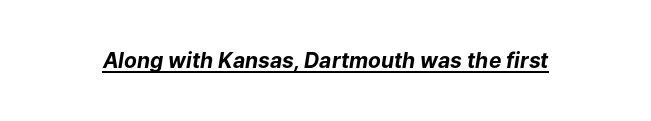
The glyphs have the mass of a bold cut. A typesetter would call this zero additional tracking. When letters slant like this, we call the style italic. What decoration does the sample have? An underline.
